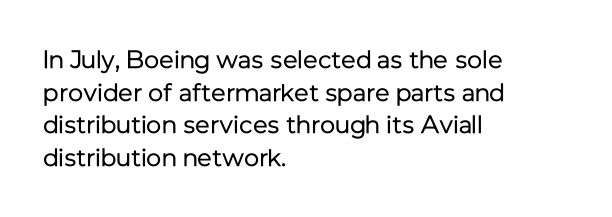
What's the leading like? Ordinary, nothing unusual. The passage shown has conventional tracking throughout. The typography opts for an upright posture over an oblique one. The passage is arranged the way most books set body copy — flush left.
